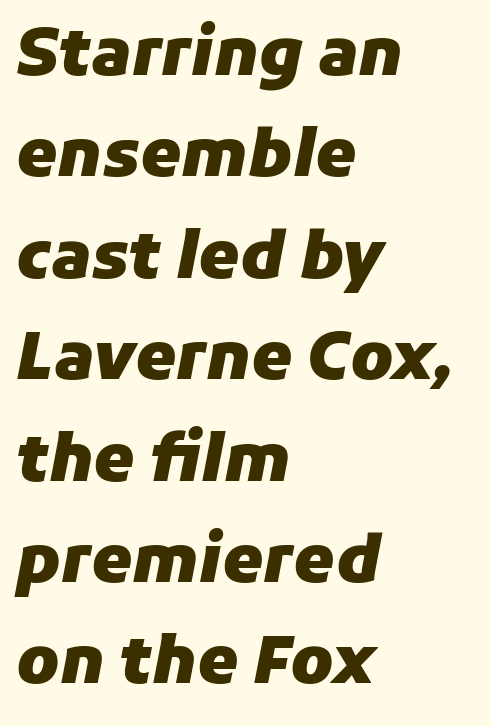
{"italic": "yes", "lean": "right", "slant_degrees": 11, "bold": "yes", "weight": "heavy", "width": "normal", "stroke_contrast": "low", "x_height": "medium", "monospaced": "no", "underline": "no", "align": "left", "line_spacing": "normal", "line_spacing_ratio": 1.56, "letter_spacing": "normal", "letter_spacing_em": 0.0, "glyph_px": 65}
